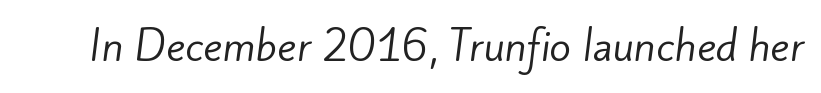
The image shows 40 px regular-weight sans-serif type; set normal letter spacing, not underlined; low stroke contrast and a small x-height.
